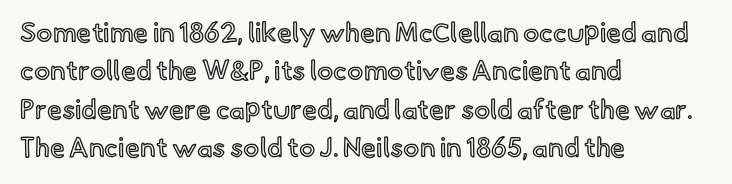
The image shows 27 px text type, upright; set left-aligned, normal line spacing (1.42x), normal letter spacing, not underlined.
